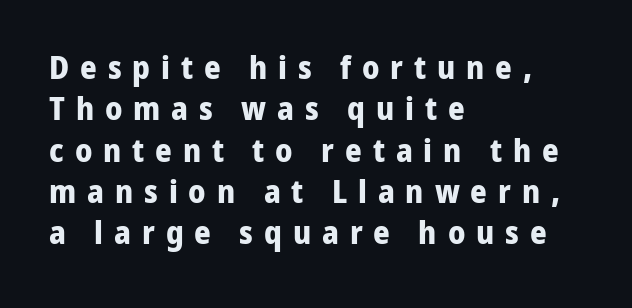
{"serif": "no", "italic": "no", "bold": "yes", "weight": "bold", "width": "normal", "stroke_contrast": "low", "x_height": "medium", "monospaced": "no", "underline": "no", "align": "left", "line_spacing": "normal", "line_spacing_ratio": 1.29, "letter_spacing": "wide", "letter_spacing_em": 0.34, "glyph_px": 32}
